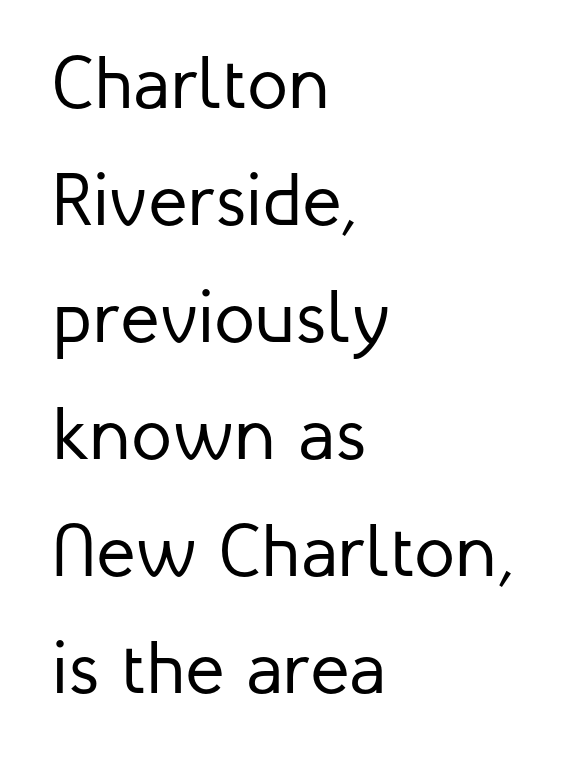
{"serif": "no", "italic": "no", "bold": "no", "weight": "regular", "width": "normal", "stroke_contrast": "low", "x_height": "medium", "monospaced": "no", "underline": "no", "align": "left", "line_spacing": "normal", "line_spacing_ratio": 1.58, "letter_spacing": "normal", "letter_spacing_em": 0.0, "glyph_px": 74}
